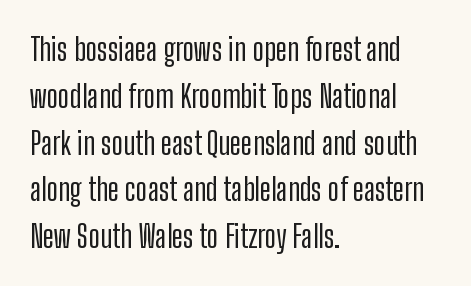
Q: Is the text italic (slanted)? A: No, it is upright.
Q: Is the typeface a serif or a sans-serif typeface? A: Sans-serif.
Q: Is the text underlined? A: No.
Q: How is the paragraph aligned? A: Left-aligned.
Q: Is the spacing between letters normal or unusually wide? A: Normal.
Q: Is the spacing between lines tight, normal or loose? A: Normal.
Q: Width (condensed, normal, or wide)? A: Condensed.
Q: Stroke contrast? A: Low.
Q: x-height? A: Medium.
Q: Monospaced? A: No.
